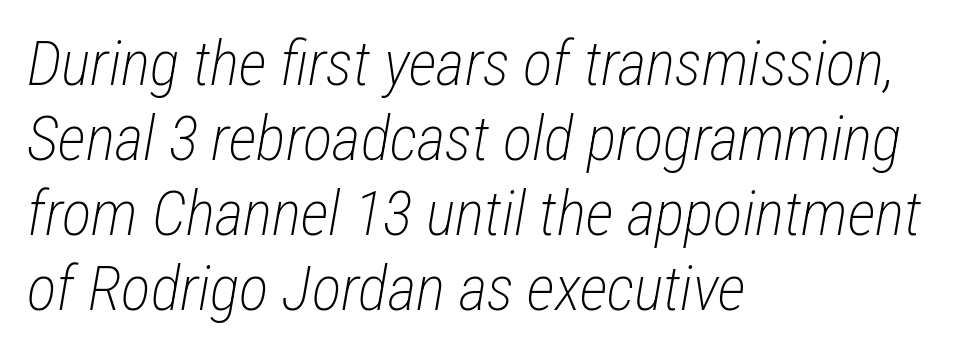
{"italic": "yes", "lean": "right", "slant_degrees": 12, "bold": "no", "weight": "light", "width": "condensed", "stroke_contrast": "low", "x_height": "medium", "monospaced": "no", "underline": "no", "align": "left", "line_spacing_ratio": 1.21, "letter_spacing": "normal", "letter_spacing_em": 0.0, "glyph_px": 62}
